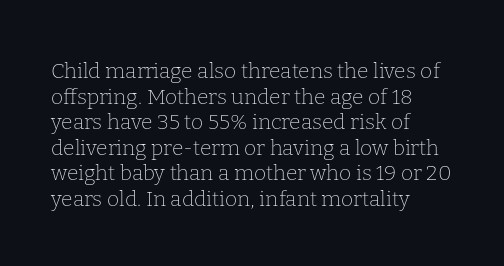
Does extra space separate the letters? No, they use regular spacing. The passage is arranged the way most books set body copy — flush left. The area under the type is left untouched. The face looks like a standard text weight, possibly lighter. Notice how the stems are strictly vertical — no italics here.
